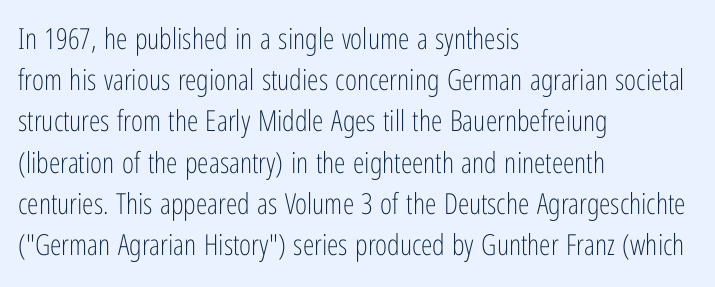
Q: Is the text bold? A: No.
Q: Is the text italic (slanted)? A: No, it is upright.
Q: Is the typeface a serif or a sans-serif typeface? A: Sans-serif.
Q: Is the text underlined? A: No.
Q: How is the paragraph aligned? A: Left-aligned.
Q: Is the spacing between letters normal or unusually wide? A: Normal.
Q: Is the spacing between lines tight, normal or loose? A: Normal.
Q: Width (condensed, normal, or wide)? A: Condensed.
Q: Stroke contrast? A: Low.
Q: x-height? A: Medium.
Q: Monospaced? A: No.
